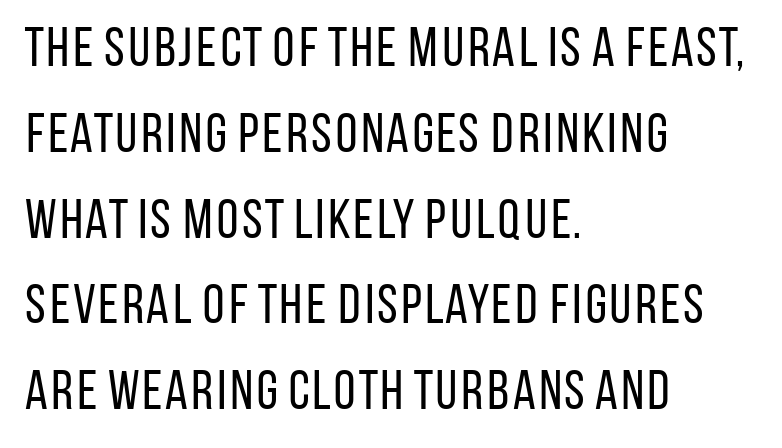
{"serif": "no", "italic": "no", "bold": "no", "weight": "regular", "width": "condensed", "stroke_contrast": "low", "x_height": "large", "monospaced": "no", "underline": "no", "align": "left", "line_spacing": "normal", "line_spacing_ratio": 1.56, "letter_spacing": "normal", "letter_spacing_em": 0.0, "glyph_px": 55}
